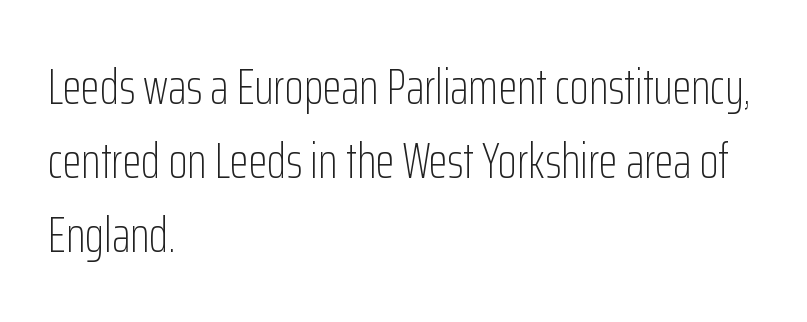
The image shows 49 px light, condensed sans-serif type, upright; set left-aligned, normal line spacing (1.51x), normal letter spacing, not underlined; low stroke contrast and a medium x-height.
